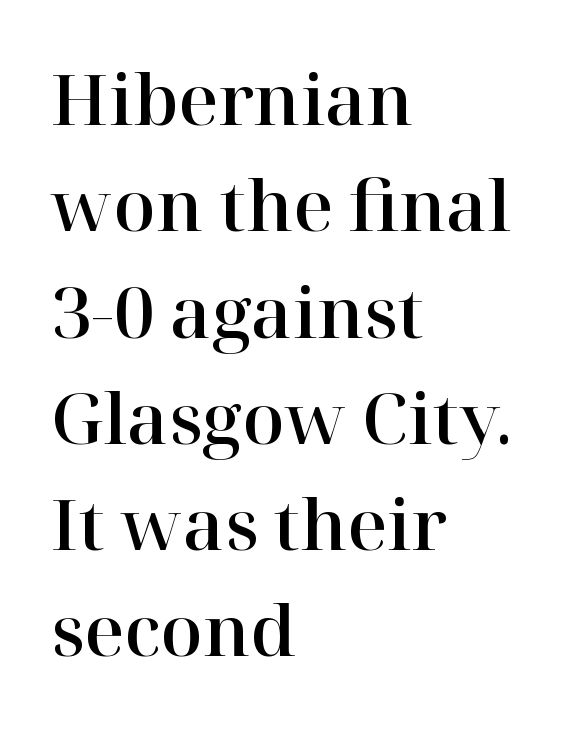
Q: Is the text italic (slanted)? A: No, it is upright.
Q: Is the typeface a serif or a sans-serif typeface? A: Serif.
Q: Is the text underlined? A: No.
Q: How is the paragraph aligned? A: Left-aligned.
Q: Is the spacing between letters normal or unusually wide? A: Normal.
Q: Is the spacing between lines tight, normal or loose? A: Normal.
Q: Width (condensed, normal, or wide)? A: Normal.
Q: Stroke contrast? A: High.
Q: x-height? A: Medium.
Q: Monospaced? A: No.
